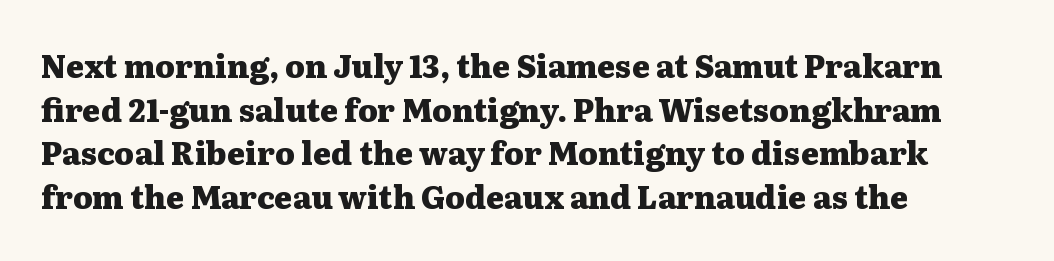
The gaps between neighbouring characters are ordinary and unremarkable. The baseline area is clear. Letterform terminals end in serifs throughout the passage. Here the designer chose a conventional face with non-uniform glyph widths. Plenty of ink on the page — the face is bold. Summary of vertical rhythm: regular, with standard interline spacing.
